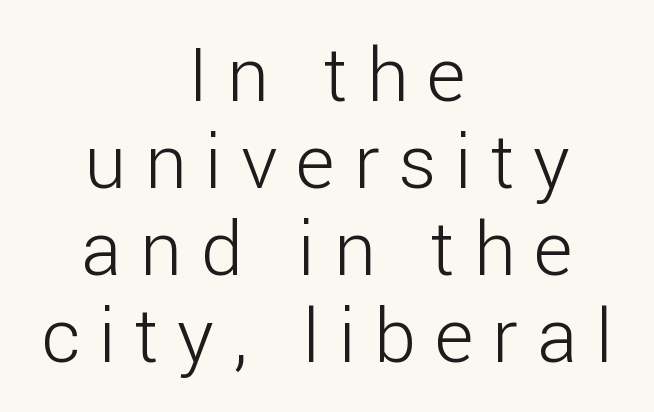
The image shows 75 px light sans-serif type, upright; set centered, line spacing 1.16x, unusually wide letter spacing (+0.25 em), not underlined; low stroke contrast and a medium x-height.
